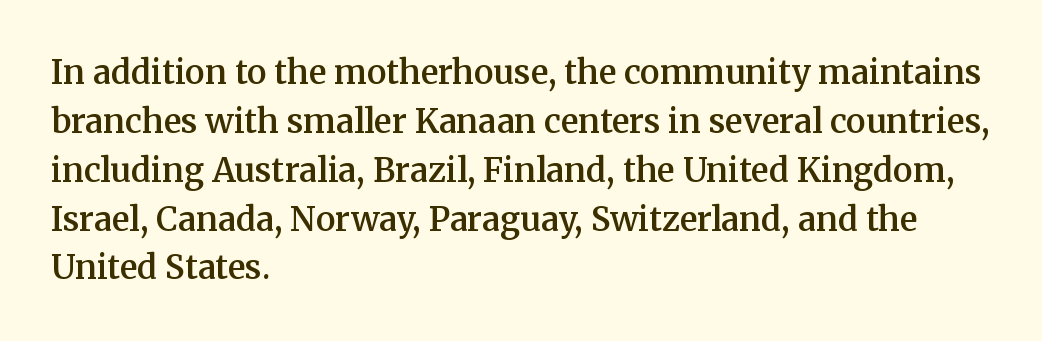
{"serif": "yes", "italic": "no", "bold": "semi", "weight": "semibold", "width": "normal", "stroke_contrast": "medium", "x_height": "medium", "monospaced": "no", "underline": "no", "align": "left", "line_spacing": "normal", "line_spacing_ratio": 1.48, "letter_spacing": "normal", "letter_spacing_em": 0.0, "glyph_px": 33}
